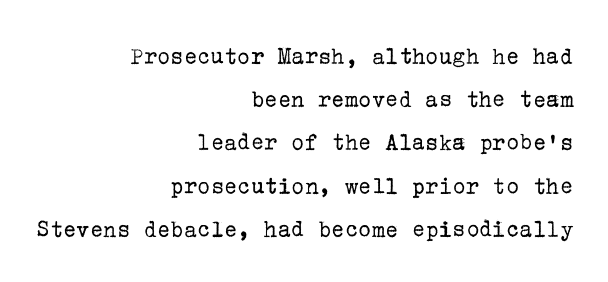
No extra ink here — the face is not bold. This sample is right-justified, so line beginnings fall wherever the words allow. Type without underlining. If you drew a line through each stem, it would be perfectly vertical. The tracking reads as untouched default to a designer's eye.
